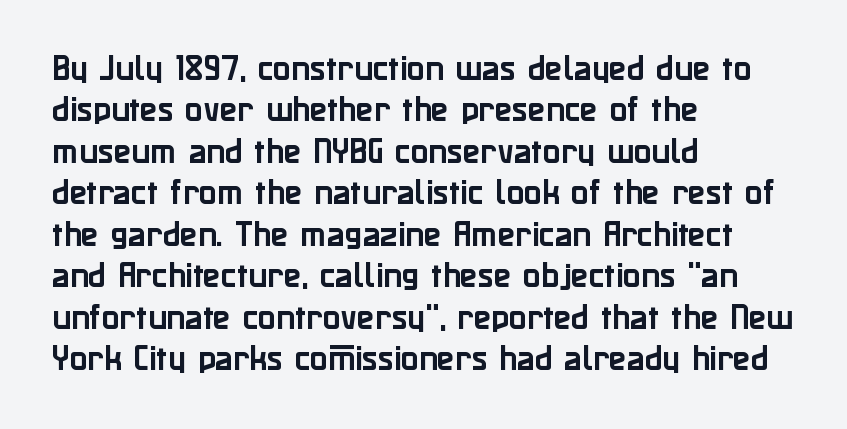
{"serif": "no", "italic": "no", "width": "normal", "stroke_contrast": "low", "x_height": "medium", "monospaced": "no", "underline": "no", "align": "left", "line_spacing": "normal", "line_spacing_ratio": 1.43, "letter_spacing": "normal", "letter_spacing_em": 0.0, "glyph_px": 29}
